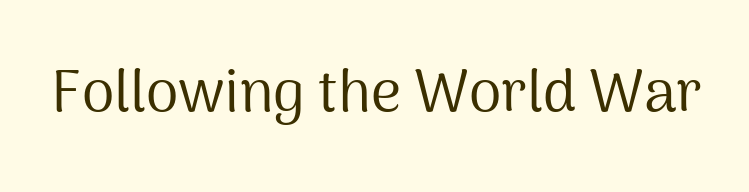
The area under the type is left untouched. Classification — sans serif. Characters remain perfectly vertical along every line. Words appear dense and cohesive because spacing is normal. Weight class: somewhere from thin through regular. The passage shown is typed in a proportional face where columns would drift.
